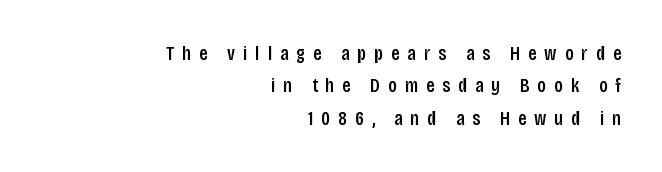
Anything drawn beneath the words? Only blank space. The passage shown has open, widely tracked lettering throughout. This sample is right-justified, so line beginnings fall wherever the words allow. You can tell it's not italic because the verticals are truly vertical. The leading is moderate, giving the passage an even texture.
